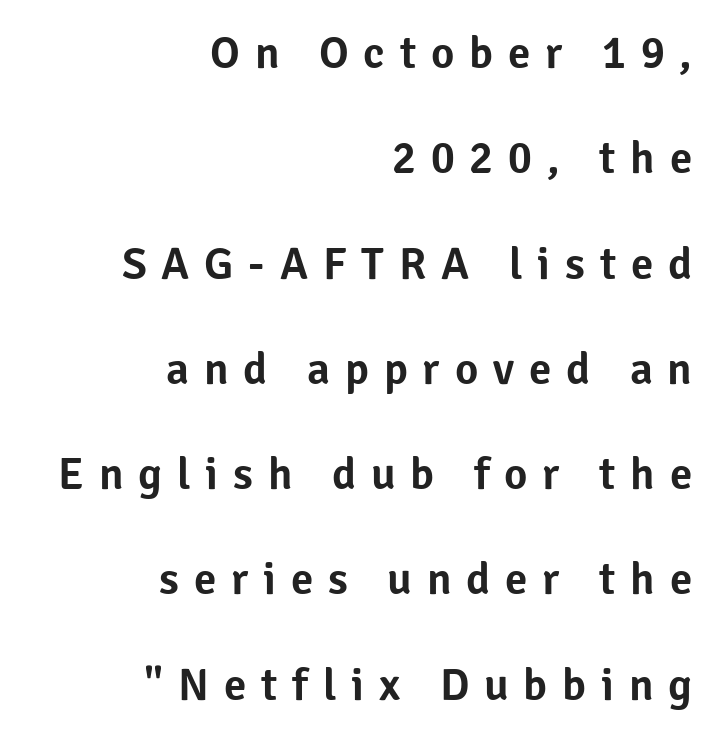
Q: Is the text italic (slanted)? A: No, it is upright.
Q: Is the typeface a serif or a sans-serif typeface? A: Sans-serif.
Q: Is the text underlined? A: No.
Q: How is the paragraph aligned? A: Right-aligned.
Q: Is the spacing between letters normal or unusually wide? A: Unusually wide.
Q: Is the spacing between lines tight, normal or loose? A: Loose.
Q: Width (condensed, normal, or wide)? A: Normal.
Q: Stroke contrast? A: Low.
Q: x-height? A: Medium.
Q: Monospaced? A: No.
